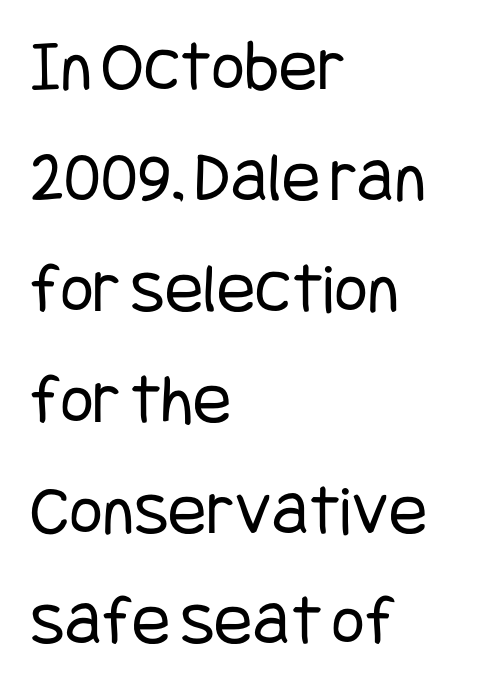
{"serif": "no", "italic": "no", "bold": "no", "weight": "regular", "width": "condensed", "stroke_contrast": "low", "x_height": "large", "underline": "no", "align": "left", "line_spacing": "normal", "line_spacing_ratio": 1.54, "letter_spacing": "normal", "letter_spacing_em": 0.0, "glyph_px": 72}
